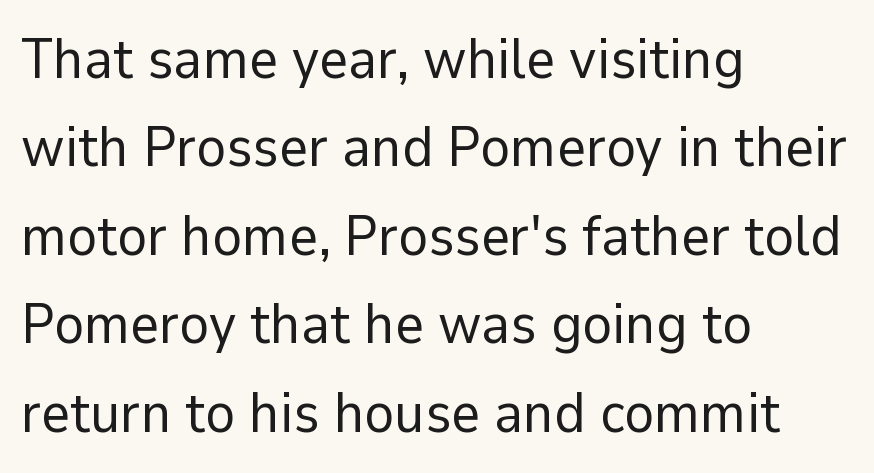
Each letter keeps its own natural width here, so spacing adapts to shape. Leading: standard. The text block is weighted toward the left margin, trailing off unevenly rightward. Posture: vertical.
